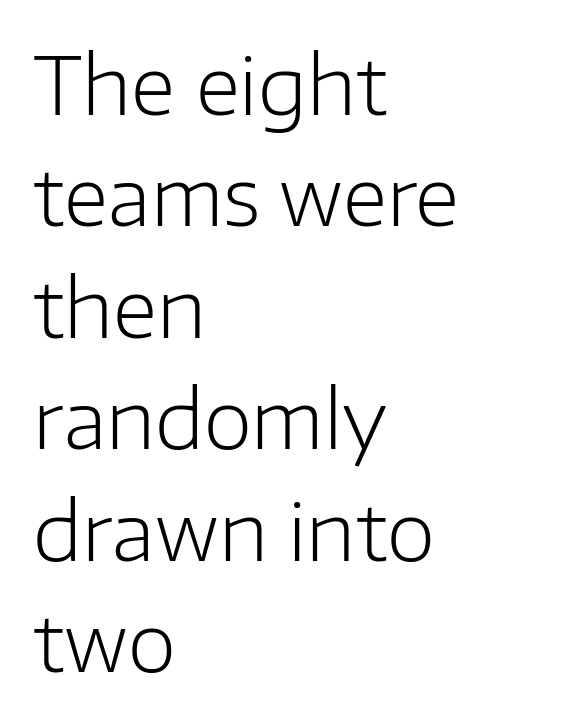
The image shows 79 px light sans-serif type, upright; set left-aligned, normal line spacing (1.41x), normal letter spacing, not underlined; low stroke contrast and a medium x-height.
